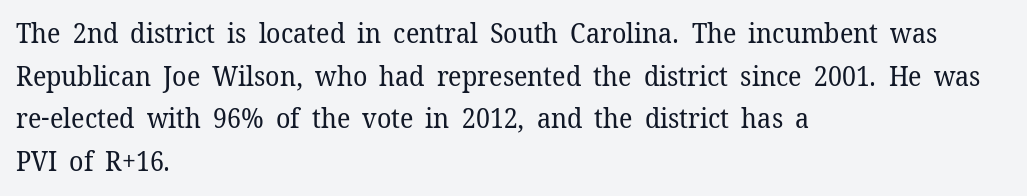
The image shows 27 px text type, upright; set left-aligned, normal line spacing (1.58x), normal letter spacing, not underlined.
